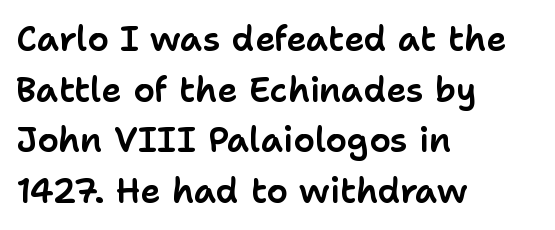
{"serif": "no", "italic": "no", "width": "normal", "stroke_contrast": "low", "x_height": "medium", "monospaced": "no", "underline": "no", "align": "left", "line_spacing": "normal", "line_spacing_ratio": 1.49, "letter_spacing": "normal", "letter_spacing_em": 0.0, "glyph_px": 34}
